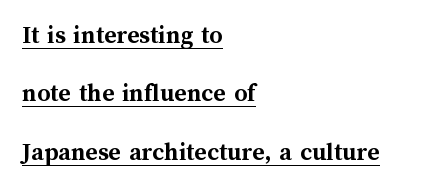
Q: Is the text bold? A: Yes.
Q: Is the text italic (slanted)? A: No, it is upright.
Q: Is the text underlined? A: Yes.
Q: How is the paragraph aligned? A: Left-aligned.
Q: Is the spacing between letters normal or unusually wide? A: Normal.
Q: Is the spacing between lines tight, normal or loose? A: Loose.
